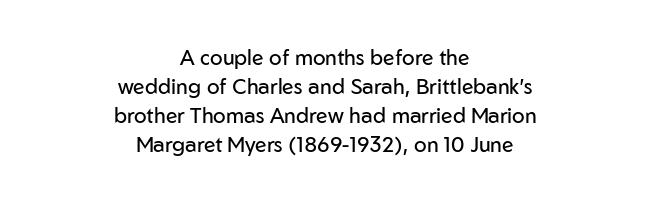
The image shows 21 px text type, upright; set centered, normal line spacing (1.38x), normal letter spacing, not underlined.
